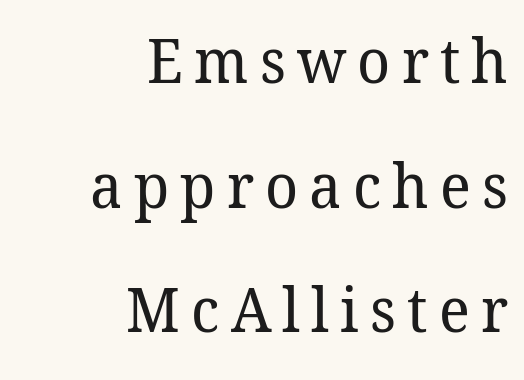
{"serif": "yes", "bold": "no", "weight": "regular", "width": "normal", "stroke_contrast": "low", "x_height": "medium", "monospaced": "no", "underline": "no", "align": "right", "line_spacing": "loose", "line_spacing_ratio": 2.01, "glyph_px": 62}
